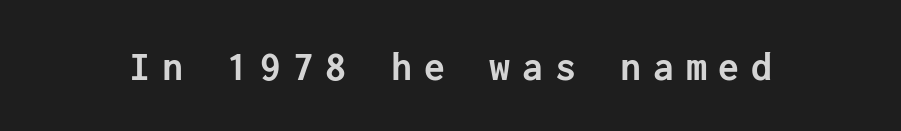
{"serif": "no", "italic": "no", "bold": "yes", "weight": "semibold", "width": "normal", "stroke_contrast": "low", "x_height": "medium", "underline": "no", "letter_spacing": "wide", "letter_spacing_em": 0.28, "glyph_px": 42}
